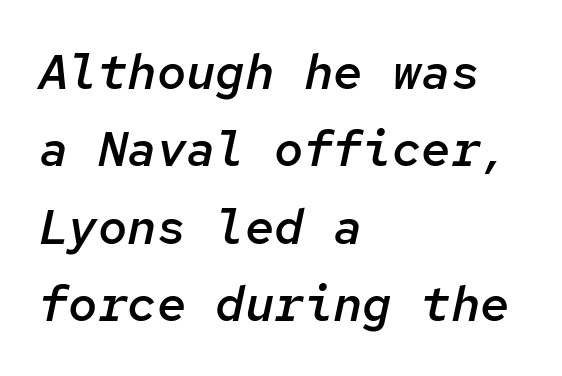
The rendering uses typewriter-style spacing with identical character cells. Typographic density is moderately raised because the face is semibold. Slanted lettering throughout. Letters rest on an invisible, unmarked baseline. Interline gaps are of average width in this sample.
